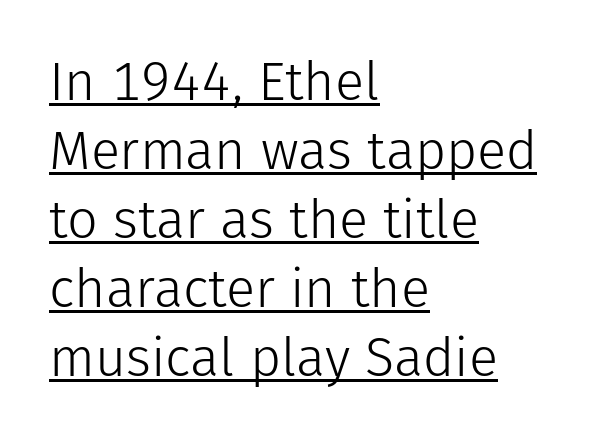
The image shows 54 px light sans-serif type, upright; set left-aligned, normal line spacing (1.28x), normal letter spacing, underlined; low stroke contrast and a medium x-height.
